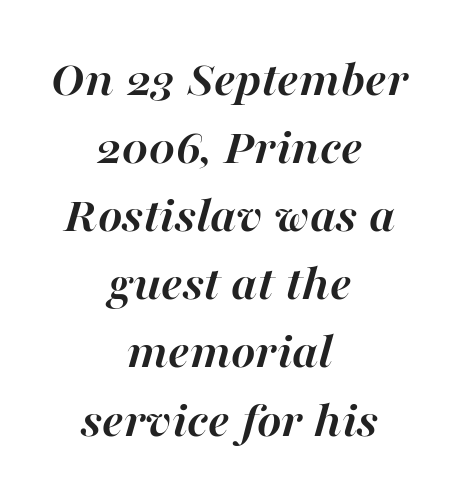
Q: Is the text bold? A: Yes.
Q: Is the text italic (slanted)? A: Yes, it leans right by about 16 degrees.
Q: Is the text underlined? A: No.
Q: How is the paragraph aligned? A: Centered.
Q: Is the spacing between letters normal or unusually wide? A: Normal.
Q: Is the spacing between lines tight, normal or loose? A: Normal.
Q: Width (condensed, normal, or wide)? A: Normal.
Q: Stroke contrast? A: High.
Q: x-height? A: Medium.
Q: Monospaced? A: No.
